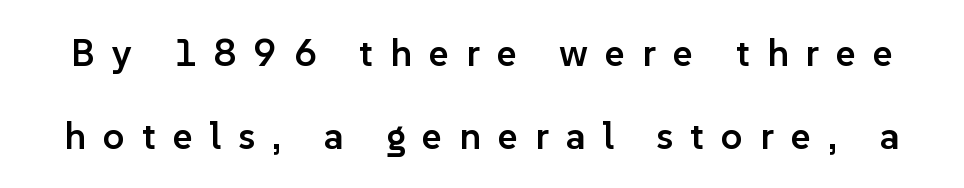
The image shows 38 px semibold sans-serif type, upright; set loose line spacing (2.18x), unusually wide letter spacing (+0.45 em), not underlined; low stroke contrast and a medium x-height.
